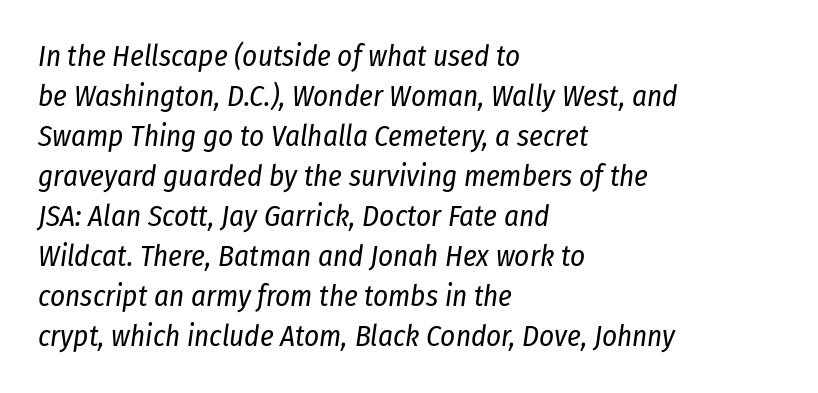
Vertical spacing — default. The rag falls on the right side of this text block. The zone under the glyphs is completely vacant. Italic? Definitely — the glyphs are oblique. Caption: standard tracking, unaltered. Unbolded letterforms with no extra heft.
